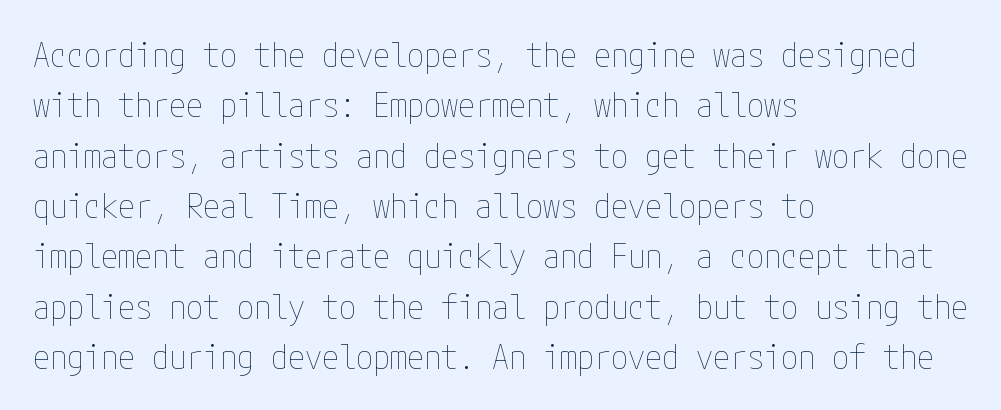
Horizontally, the lines are justified to the leading edge only. The glyphs are unaccompanied by any horizontal stroke below them. Ordinary non-slanted type is in use. Each new line begins a customary step beneath the previous one. The face looks like a standard text weight, possibly lighter.
